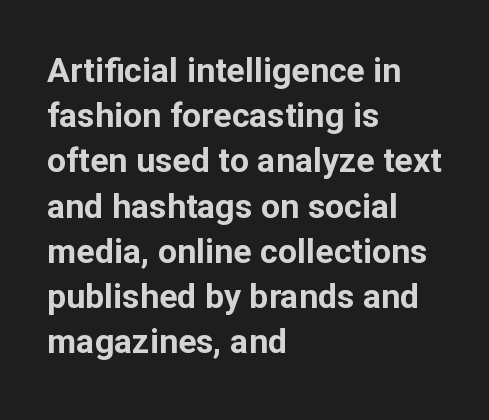
When letters stand straight like this, we call the style roman or upright. Horizontally, the lines are justified to the leading edge only. Spacing verdict: proportional, widths tailored to each character. The leading is moderate, giving the passage an even texture. On the weight axis this lands at bold, roughly 700. Look at the tracking — it's just the regular setting, nothing added.
